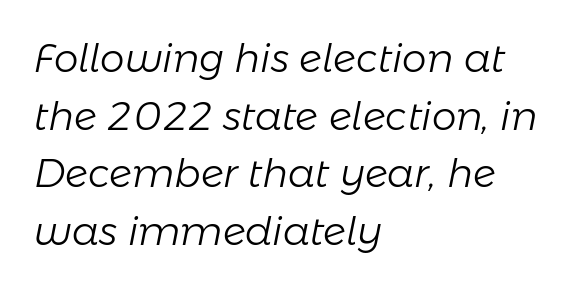
Q: Is the text bold? A: No.
Q: Is the text italic (slanted)? A: Yes, it leans right by about 11 degrees.
Q: Is the text underlined? A: No.
Q: How is the paragraph aligned? A: Left-aligned.
Q: Is the spacing between letters normal or unusually wide? A: Normal.
Q: Is the spacing between lines tight, normal or loose? A: Normal.
Q: Width (condensed, normal, or wide)? A: Normal.
Q: Stroke contrast? A: Low.
Q: x-height? A: Medium.
Q: Monospaced? A: No.
